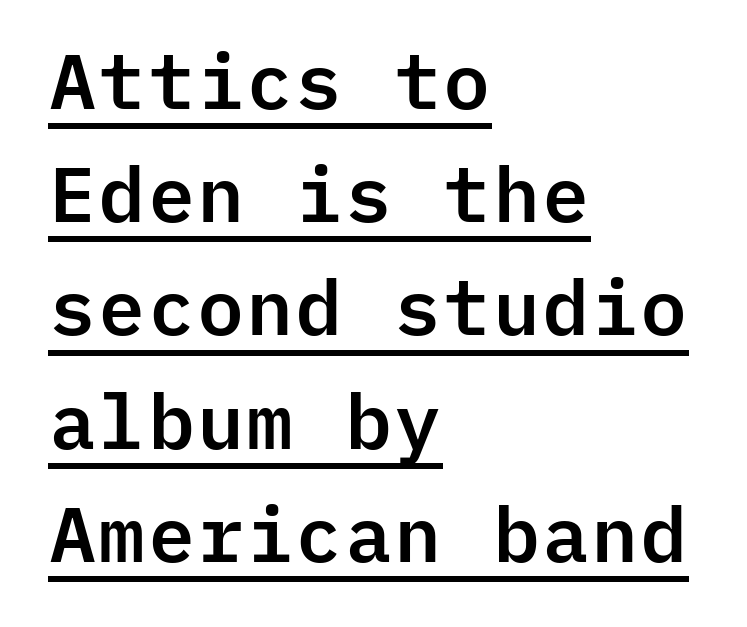
The image shows 77 px sans-serif type, upright, monospaced; set left-aligned, normal line spacing (1.47x), normal letter spacing, underlined; low stroke contrast and a medium x-height.
